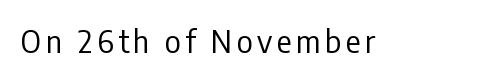
The specimen omits any rule beneath the text block's lines. Stem width sits at or under what a default text font uses. The letters carry no serifs — their stems end cleanly without finishing strokes. Proportional: the letters do not fall into vertical columns. Rendered with straight, roman letterforms.
